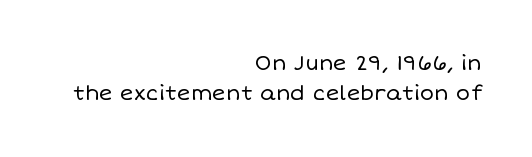
The image shows 21 px text type, upright; set right-aligned, normal line spacing (1.41x), normal letter spacing, not underlined.
